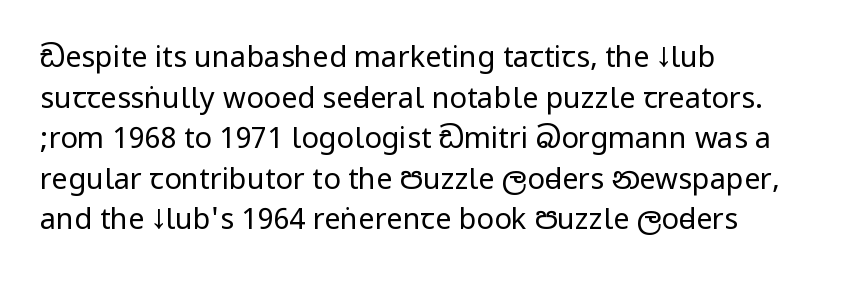
The image shows 29 px regular-weight, condensed sans-serif type, upright; set left-aligned, normal line spacing (1.4x), normal letter spacing, not underlined; low stroke contrast.
